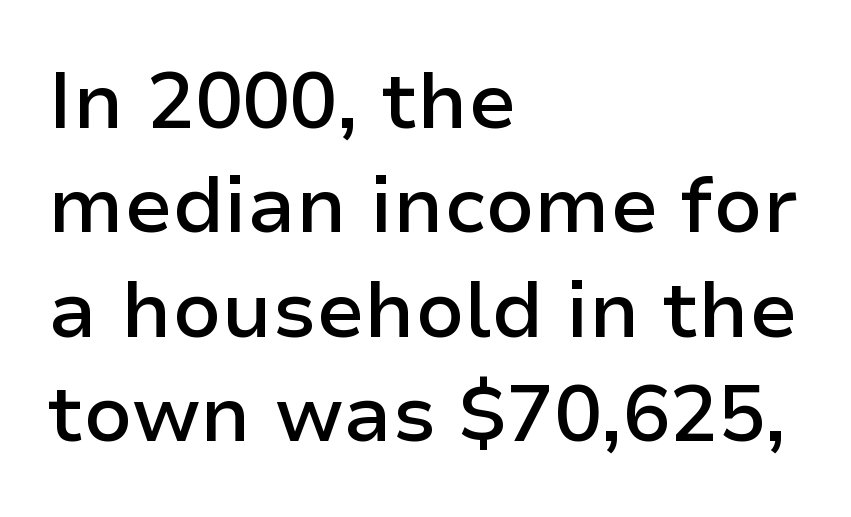
Type without underlining. Interline gaps are of average width in this sample. Layout note: lines flush left. These lines are rendered in a variable-pitch font.
